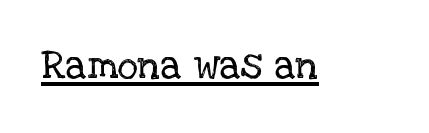
Q: Is the text bold? A: No.
Q: Is the text italic (slanted)? A: No, it is upright.
Q: Is the typeface a serif or a sans-serif typeface? A: Serif.
Q: Is the text underlined? A: Yes.
Q: Is the spacing between letters normal or unusually wide? A: Normal.
Q: Width (condensed, normal, or wide)? A: Normal.
Q: Stroke contrast? A: Low.
Q: x-height? A: Large.
Q: Monospaced? A: No.
